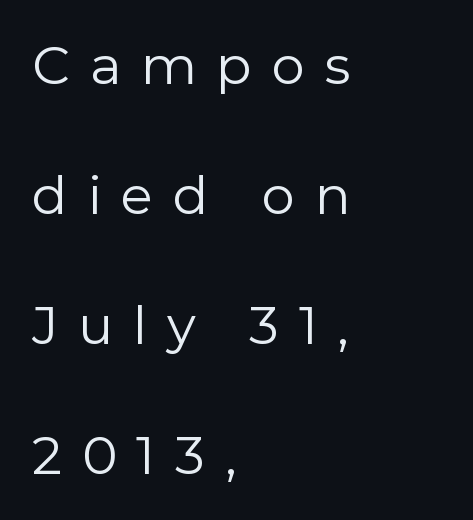
The image shows 53 px regular-weight sans-serif type, upright; set left-aligned, loose line spacing (2.45x), unusually wide letter spacing (+0.37 em), not underlined; low stroke contrast and a medium x-height.
